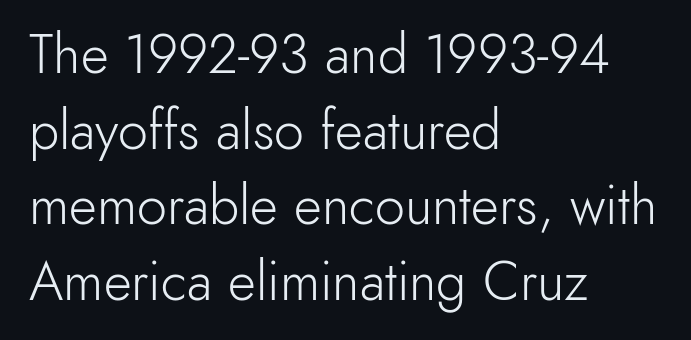
Q: Is the text bold? A: No.
Q: Is the text italic (slanted)? A: No, it is upright.
Q: Is the typeface a serif or a sans-serif typeface? A: Sans-serif.
Q: Is the text underlined? A: No.
Q: How is the paragraph aligned? A: Left-aligned.
Q: Is the spacing between letters normal or unusually wide? A: Normal.
Q: Is the spacing between lines tight, normal or loose? A: Normal.
Q: Width (condensed, normal, or wide)? A: Normal.
Q: x-height? A: Small.
Q: Monospaced? A: No.
